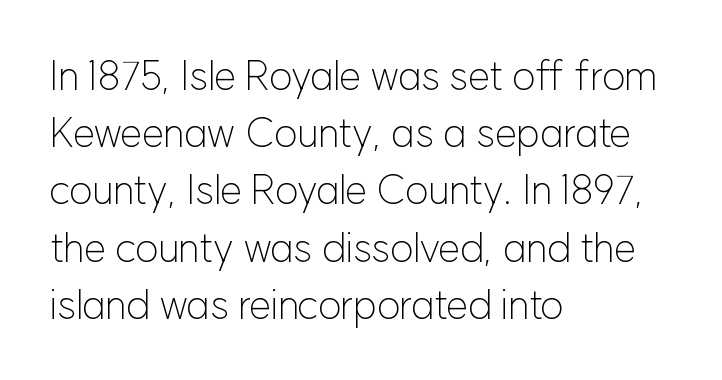
Typeset ragged right — the left edge is the straight one. Tall strokes in this sample are plumb rather than angled. Varying glyph widths throughout — classic text-font behaviour. The words here are not underlined.
